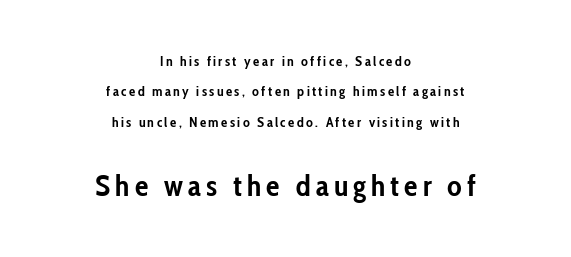
Q: Is the text bold? A: Yes.
Q: Is the text italic (slanted)? A: No, it is upright.
Q: Is the typeface a serif or a sans-serif typeface? A: Sans-serif.
Q: Is the text underlined? A: No.
Q: How is the paragraph aligned? A: Centered.
Q: Is the spacing between lines tight, normal or loose? A: Loose.
Q: Which block of text is set in a larger size, the first (top) or the second (bottom)? A: The second (bottom) one.
Q: Width (condensed, normal, or wide)? A: Condensed.
Q: Stroke contrast? A: Low.
Q: x-height? A: Medium.
Q: Monospaced? A: No.
